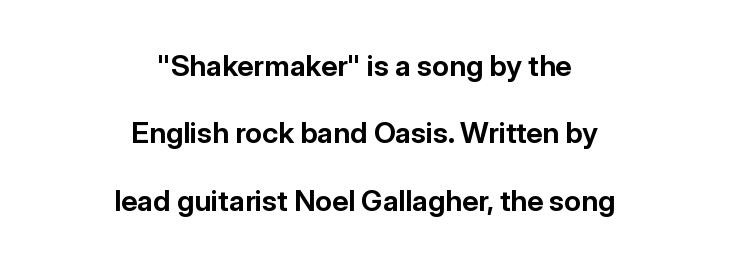
Q: Is the text bold? A: Yes.
Q: Is the text italic (slanted)? A: No, it is upright.
Q: Is the typeface a serif or a sans-serif typeface? A: Sans-serif.
Q: Is the text underlined? A: No.
Q: How is the paragraph aligned? A: Centered.
Q: Is the spacing between letters normal or unusually wide? A: Normal.
Q: Is the spacing between lines tight, normal or loose? A: Loose.
Q: Width (condensed, normal, or wide)? A: Normal.
Q: Stroke contrast? A: Low.
Q: x-height? A: Medium.
Q: Monospaced? A: No.
